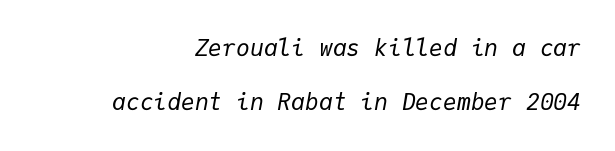
Words float on clear page, feet unadorned. Summary of weight: not heavy and not bold. Vertically, the passage feels expansive, rows floating well apart. These lines keep a tight, regular rhythm from letter to letter. Looking at the ascenders, they clearly lean.
